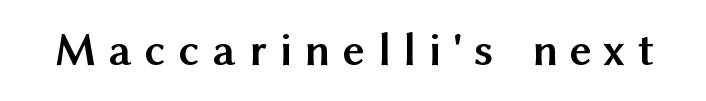
Notice how thick the strokes are: this is what a full bold looks like. Font category for this specimen: sans-serif. Someone cranked the tracking dial way up on this one. Beneath every word, the page is bare. Here the designer chose a conventional face with non-uniform glyph widths. This is the regular roman posture of the typeface.
